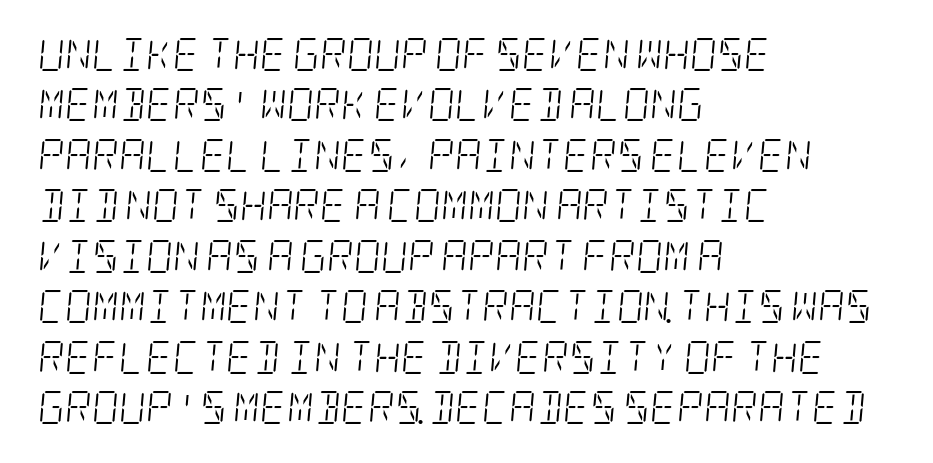
{"serif": "yes", "italic": "yes", "lean": "right", "slant_degrees": 5, "bold": "no", "weight": "light", "width": "condensed", "stroke_contrast": "low", "x_height": "large", "underline": "no", "align": "left", "line_spacing": "normal", "line_spacing_ratio": 1.53, "letter_spacing": "normal", "letter_spacing_em": 0.0, "glyph_px": 33}
